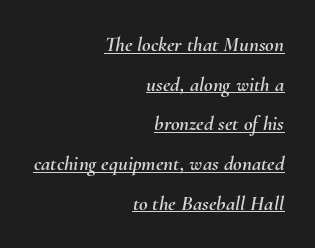
This sample uses an oblique cut, with every glyph tilted off the vertical. The paragraph shown leans on its right margin. The type is set solid horizontally, with unmodified tracking. These characters rest on top of a visible drawn line.
